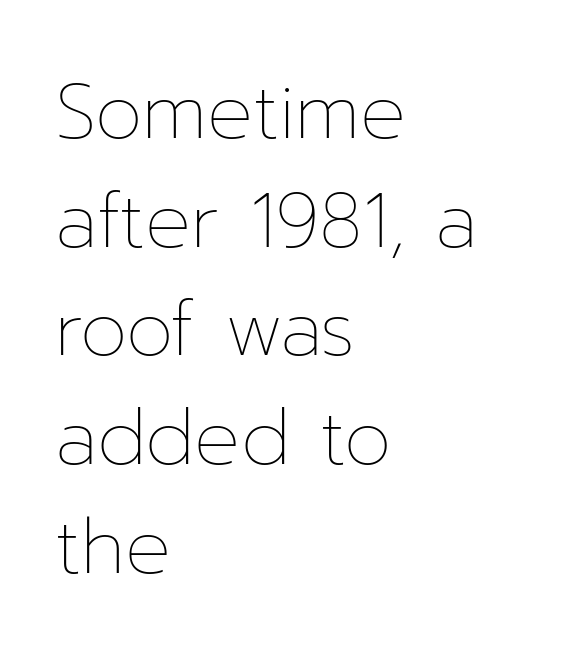
Underlining? Definitely not there. Weight: in the light-to-regular range. The rows are spaced the way most documents space them. A roman cut, with each character standing at attention.
